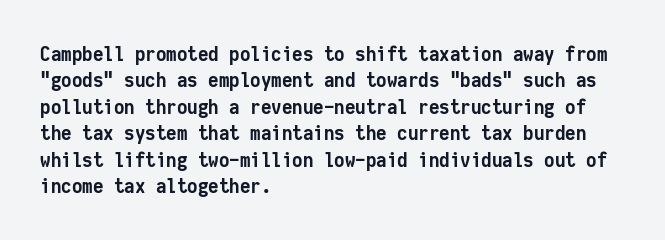
{"italic": "no", "bold": "yes", "underline": "no", "align": "left", "line_spacing": "normal", "line_spacing_ratio": 1.26, "letter_spacing": "normal", "letter_spacing_em": 0.0, "glyph_px": 21}
